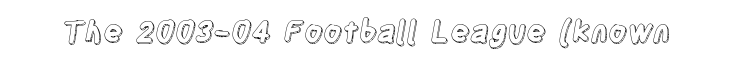
{"width": "condensed", "x_height": "large", "monospaced": "no", "underline": "no", "letter_spacing": "normal", "letter_spacing_em": 0.0, "glyph_px": 29}
